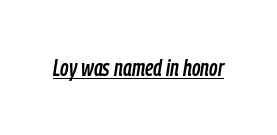
The sample's only ornament is a line tracing under the words. Characters are canted at an angle relative to the baseline's perpendicular. There is no visible air inserted between adjacent glyphs.
